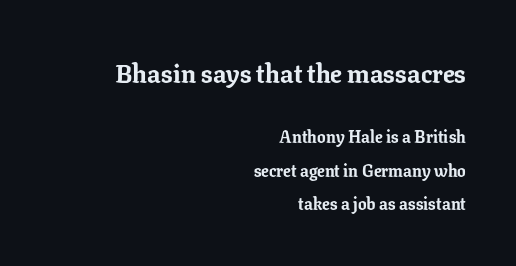
Large over small — that's the arrangement of the two blocks here. Notice how the stems are strictly vertical — no italics here. These lines stand farther apart than default settings would place them. Strokes here are thick enough to call this a true bold. The paragraph shown leans on its right margin. The letterforms sit shoulder to shoulder at normal distance.
